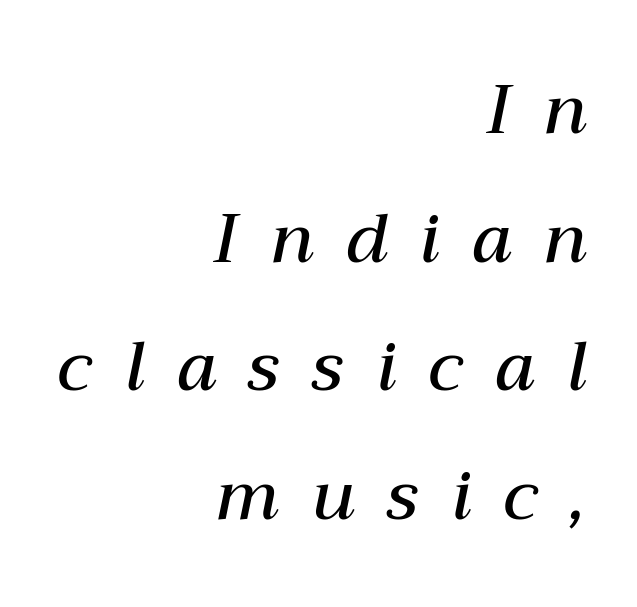
Q: Is the text bold? A: Semi-bold.
Q: Is the text italic (slanted)? A: Yes, it leans right by about 12 degrees.
Q: Is the text underlined? A: No.
Q: How is the paragraph aligned? A: Right-aligned.
Q: Is the spacing between letters normal or unusually wide? A: Unusually wide.
Q: Width (condensed, normal, or wide)? A: Normal.
Q: Stroke contrast? A: Medium.
Q: x-height? A: Medium.
Q: Monospaced? A: No.
